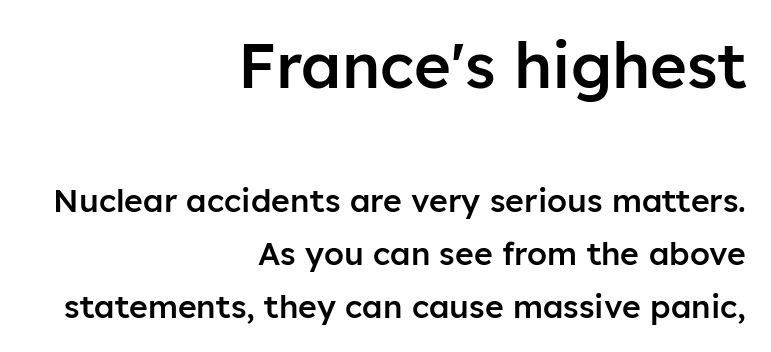
Q: Is the text bold? A: Semi-bold.
Q: Is the text italic (slanted)? A: No, it is upright.
Q: Is the typeface a serif or a sans-serif typeface? A: Sans-serif.
Q: Is the text underlined? A: No.
Q: How is the paragraph aligned? A: Right-aligned.
Q: Is the spacing between letters normal or unusually wide? A: Normal.
Q: Is the spacing between lines tight, normal or loose? A: Normal.
Q: Which block of text is set in a larger size, the first (top) or the second (bottom)? A: The first (top) one.
Q: Width (condensed, normal, or wide)? A: Normal.
Q: Stroke contrast? A: Low.
Q: x-height? A: Medium.
Q: Monospaced? A: No.
